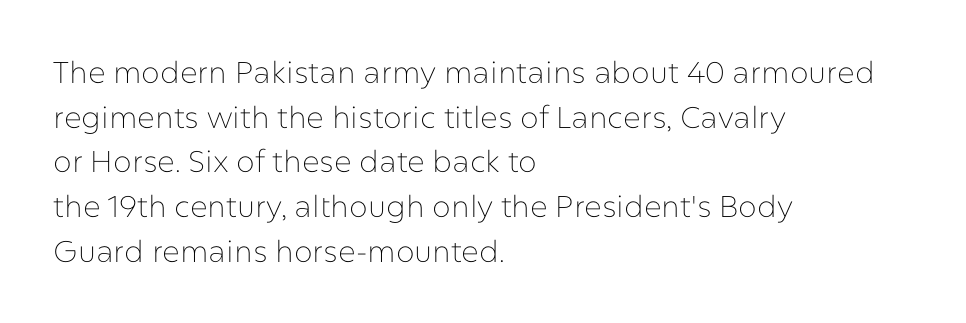
Q: Is the text bold? A: No.
Q: Is the text italic (slanted)? A: No, it is upright.
Q: Is the typeface a serif or a sans-serif typeface? A: Sans-serif.
Q: Is the text underlined? A: No.
Q: How is the paragraph aligned? A: Left-aligned.
Q: Is the spacing between letters normal or unusually wide? A: Normal.
Q: Is the spacing between lines tight, normal or loose? A: Normal.
Q: Width (condensed, normal, or wide)? A: Normal.
Q: Stroke contrast? A: Low.
Q: x-height? A: Medium.
Q: Monospaced? A: No.
